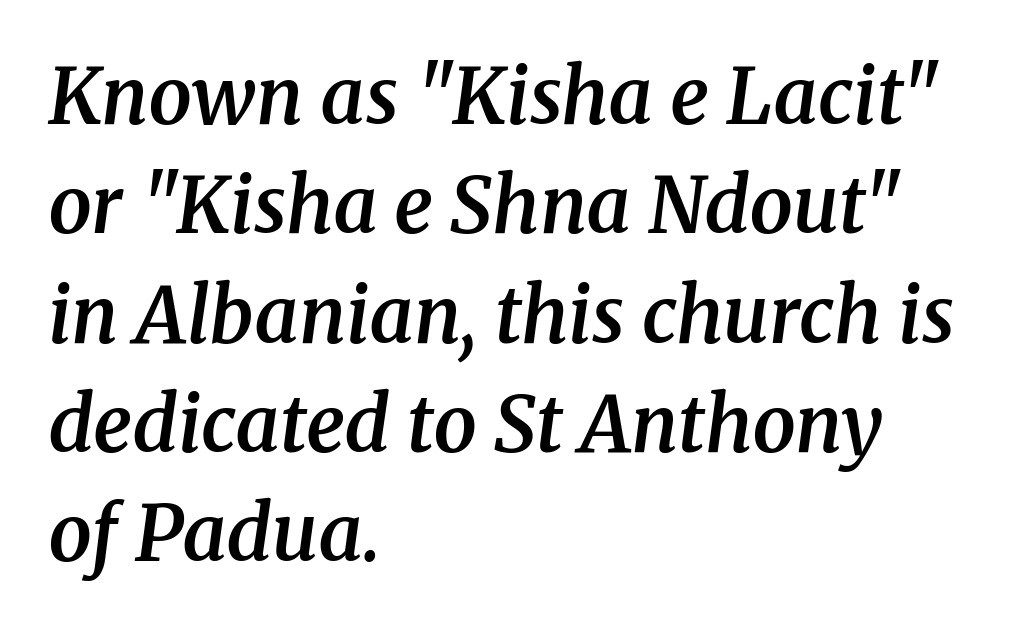
{"serif": "yes", "italic": "yes", "lean": "right", "slant_degrees": 8, "bold": "semi", "weight": "semibold", "width": "normal", "stroke_contrast": "medium", "x_height": "medium", "monospaced": "no", "underline": "no", "align": "left", "line_spacing": "normal", "line_spacing_ratio": 1.42, "letter_spacing": "normal", "letter_spacing_em": 0.0, "glyph_px": 77}
